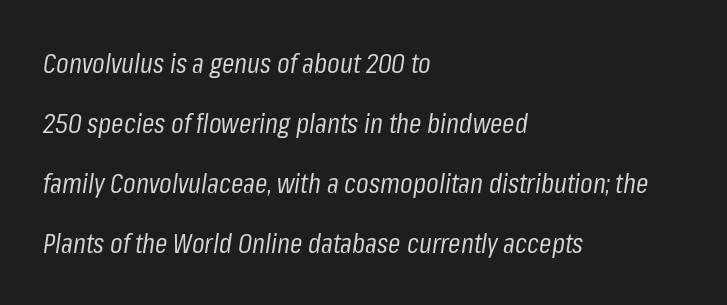
The image shows 28 px regular-weight, condensed type, italic (leaning right); set left-aligned, loose line spacing (2.14x), normal letter spacing, not underlined; low stroke contrast and a medium x-height.
